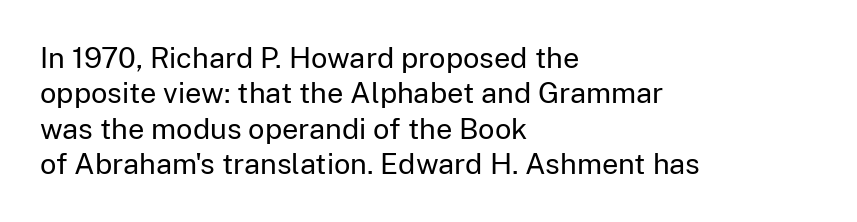
{"serif": "no", "italic": "no", "bold": "no", "weight": "regular", "width": "normal", "stroke_contrast": "low", "x_height": "medium", "monospaced": "no", "underline": "no", "align": "left", "line_spacing_ratio": 1.22, "letter_spacing": "normal", "letter_spacing_em": 0.0, "glyph_px": 29}
